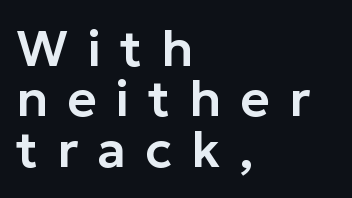
Each row of text sits above clean, open space. The face used here is proportionally spaced, like ordinary book or web type. Line beginnings align vertically; line endings do not. Is the letter spacing exaggerated? Yes — the characters are pushed far apart. Unlike italic type, these characters show no tilt at all. Look at the bottom of the vertical strokes: they stop flat, with no serifs.
